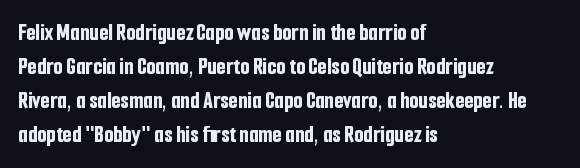
Q: Is the text bold? A: Yes.
Q: Is the text italic (slanted)? A: No, it is upright.
Q: Is the text underlined? A: No.
Q: How is the paragraph aligned? A: Left-aligned.
Q: Is the spacing between letters normal or unusually wide? A: Normal.
Q: Is the spacing between lines tight, normal or loose? A: Normal.
